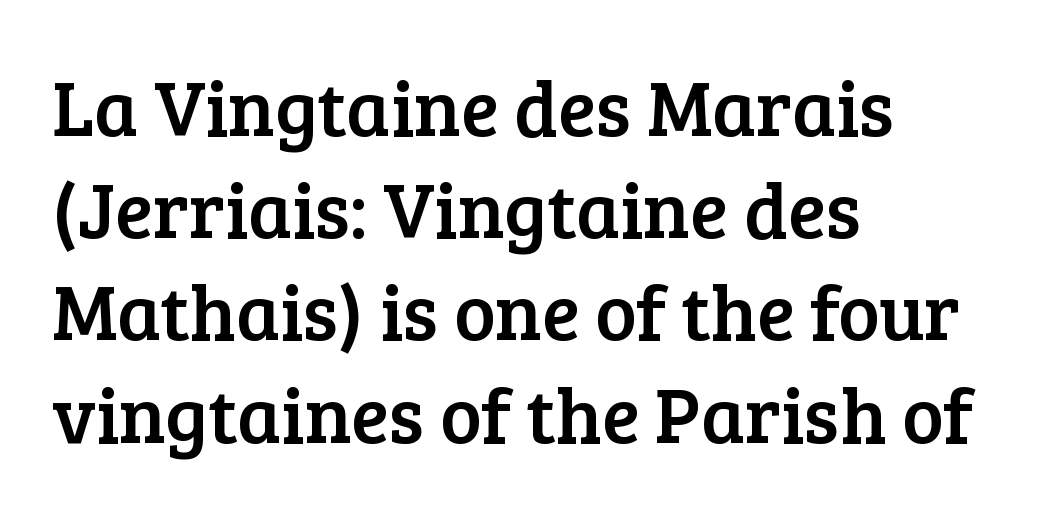
Q: Is the text italic (slanted)? A: No, it is upright.
Q: Is the typeface a serif or a sans-serif typeface? A: Serif.
Q: Is the text underlined? A: No.
Q: How is the paragraph aligned? A: Left-aligned.
Q: Is the spacing between letters normal or unusually wide? A: Normal.
Q: Is the spacing between lines tight, normal or loose? A: Normal.
Q: Width (condensed, normal, or wide)? A: Normal.
Q: Stroke contrast? A: Low.
Q: x-height? A: Medium.
Q: Monospaced? A: No.
